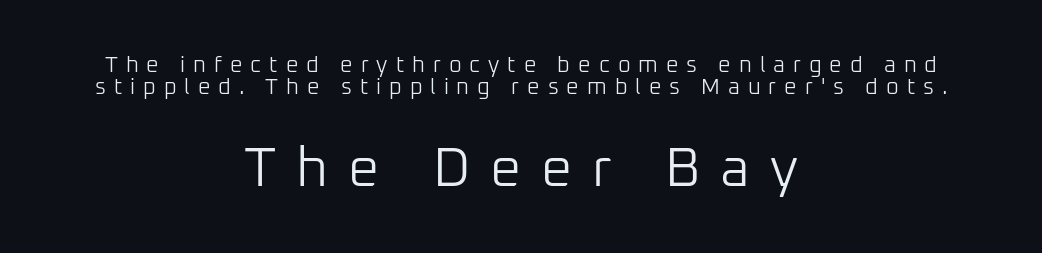
The image shows 55 px light sans-serif type, upright; set centered, tight line spacing (1.01x), unusually wide letter spacing (+0.36 em), not underlined; the second (bottom) block is 2.5x larger; low stroke contrast and a medium x-height.
